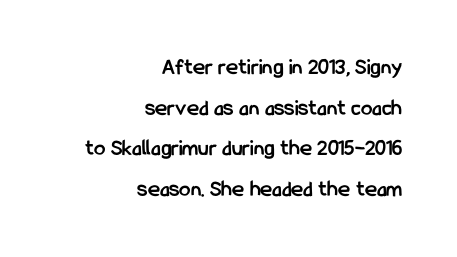
Q: Is the text bold? A: Yes.
Q: Is the text italic (slanted)? A: No, it is upright.
Q: Is the text underlined? A: No.
Q: How is the paragraph aligned? A: Right-aligned.
Q: Is the spacing between letters normal or unusually wide? A: Normal.
